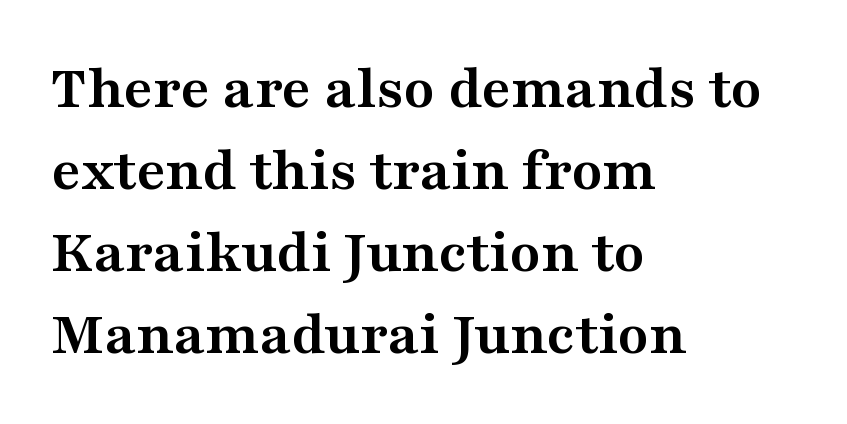
{"serif": "yes", "italic": "no", "bold": "yes", "weight": "semibold", "width": "wide", "stroke_contrast": "medium", "x_height": "medium", "monospaced": "no", "underline": "no", "align": "left", "line_spacing": "normal", "line_spacing_ratio": 1.3, "letter_spacing": "normal", "letter_spacing_em": 0.0, "glyph_px": 63}
